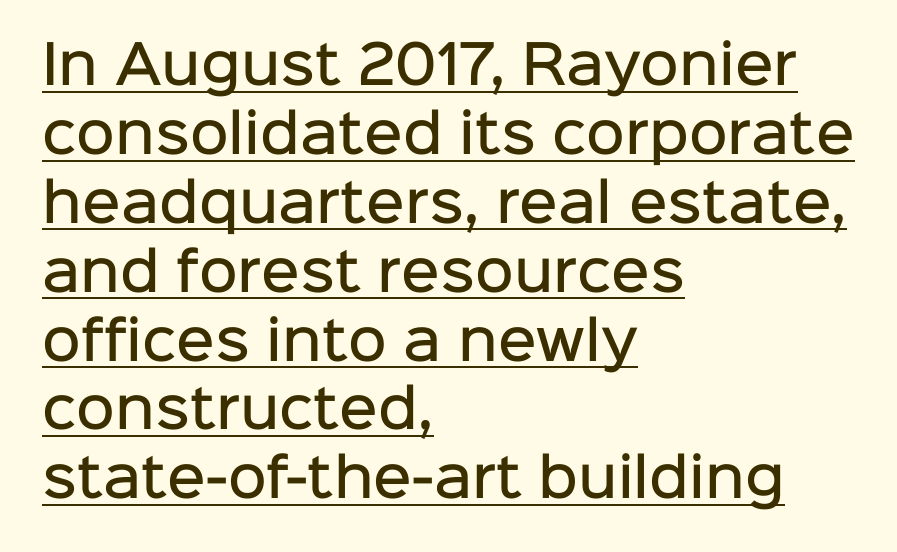
The image shows 53 px semibold sans-serif type, upright; set left-aligned, normal line spacing (1.3x), normal letter spacing, underlined; low stroke contrast and a medium x-height.
